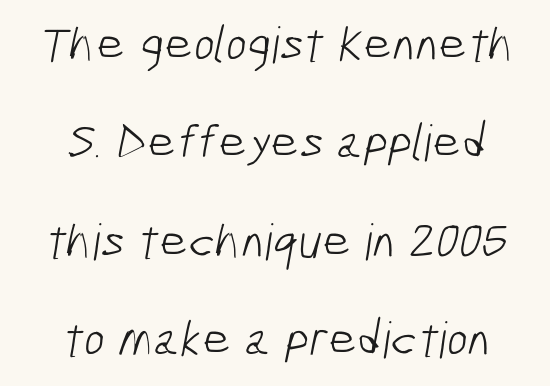
{"serif": "no", "bold": "no", "weight": "light", "width": "condensed", "stroke_contrast": "low", "x_height": "medium", "monospaced": "no", "underline": "no", "align": "center", "line_spacing": "loose", "line_spacing_ratio": 1.97, "letter_spacing": "normal", "letter_spacing_em": 0.0, "glyph_px": 50}
